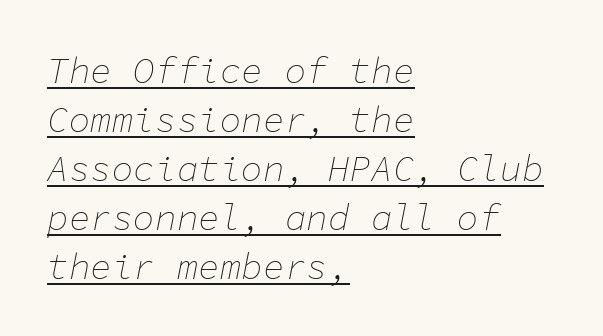
Q: Is the text bold? A: No.
Q: Is the text italic (slanted)? A: Yes, it leans right by about 11 degrees.
Q: Is the text underlined? A: Yes.
Q: How is the paragraph aligned? A: Left-aligned.
Q: Is the spacing between letters normal or unusually wide? A: Normal.
Q: Is the spacing between lines tight, normal or loose? A: Normal.
Q: Width (condensed, normal, or wide)? A: Normal.
Q: Stroke contrast? A: Low.
Q: x-height? A: Medium.
Q: Monospaced? A: Yes.
